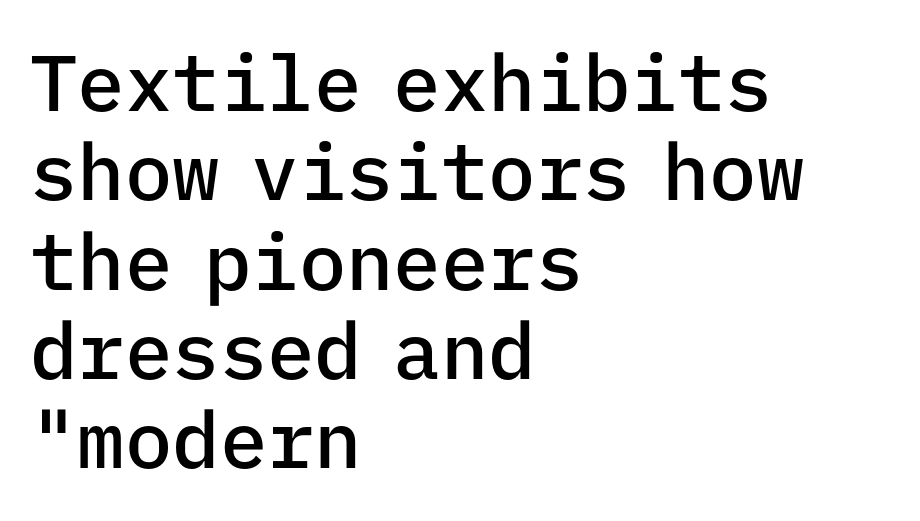
The image shows 79 px semibold sans-serif type, upright, monospaced; set left-aligned, tight line spacing (1.13x), normal letter spacing, not underlined; low stroke contrast and a medium x-height.
